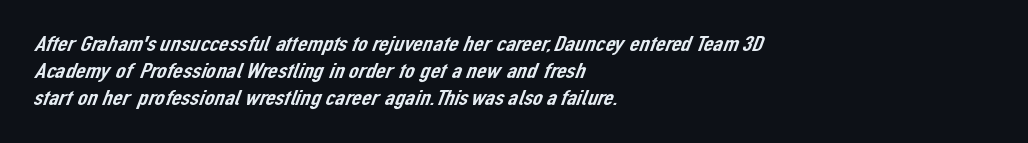
Q: Is the text underlined? A: No.
Q: How is the paragraph aligned? A: Left-aligned.
Q: Is the spacing between letters normal or unusually wide? A: Normal.
